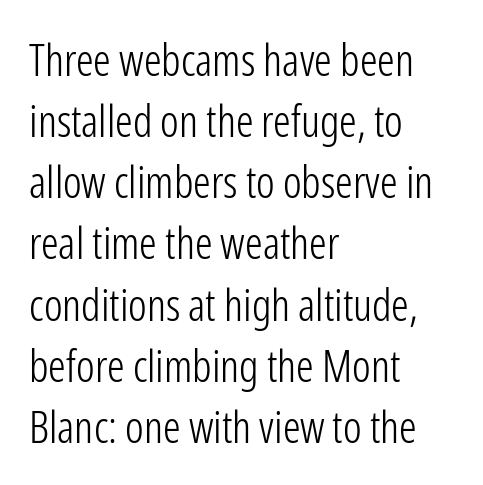
Q: Is the text bold? A: No.
Q: Is the text italic (slanted)? A: No, it is upright.
Q: Is the typeface a serif or a sans-serif typeface? A: Sans-serif.
Q: Is the text underlined? A: No.
Q: How is the paragraph aligned? A: Left-aligned.
Q: Is the spacing between letters normal or unusually wide? A: Normal.
Q: Is the spacing between lines tight, normal or loose? A: Normal.
Q: Width (condensed, normal, or wide)? A: Condensed.
Q: Stroke contrast? A: Low.
Q: x-height? A: Medium.
Q: Monospaced? A: No.
